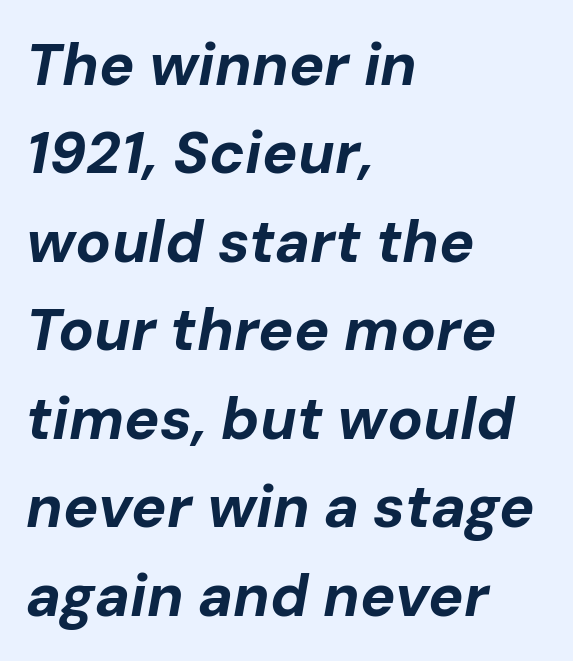
Q: Is the text bold? A: Yes.
Q: Is the text italic (slanted)? A: Yes, it leans right by about 10 degrees.
Q: Is the text underlined? A: No.
Q: How is the paragraph aligned? A: Left-aligned.
Q: Is the spacing between letters normal or unusually wide? A: Normal.
Q: Is the spacing between lines tight, normal or loose? A: Normal.
Q: Width (condensed, normal, or wide)? A: Normal.
Q: Stroke contrast? A: Low.
Q: x-height? A: Medium.
Q: Monospaced? A: No.
